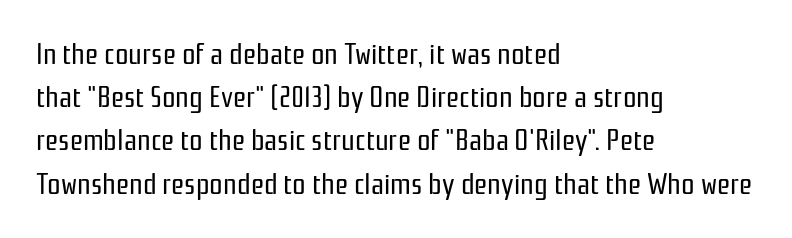
{"serif": "no", "italic": "no", "bold": "no", "weight": "regular", "width": "condensed", "stroke_contrast": "low", "x_height": "medium", "monospaced": "no", "underline": "no", "align": "left", "line_spacing": "normal", "line_spacing_ratio": 1.44, "letter_spacing": "normal", "letter_spacing_em": 0.0, "glyph_px": 30}
